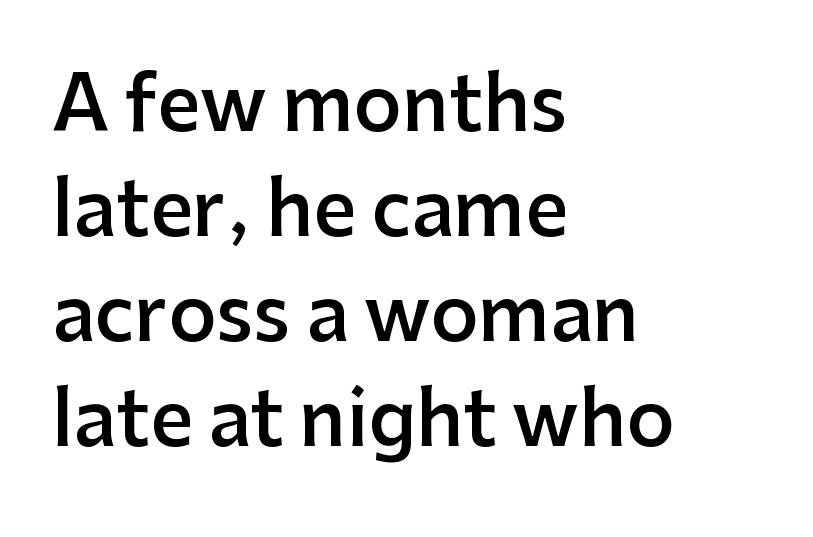
This rendering uses left alignment, leaving the right contour irregular. Note: no serifs on the glyphs. Slightly chunky letters — semibold, I'd say, not full bold. Is there any slant? The stems are plumb. The leading is moderate, giving the passage an even texture.
